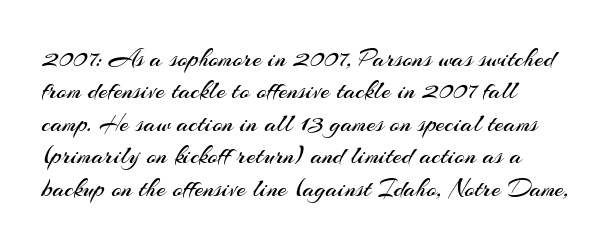
{"bold": "no", "underline": "no", "align": "left", "line_spacing": "normal", "line_spacing_ratio": 1.25, "letter_spacing": "normal", "letter_spacing_em": 0.0, "glyph_px": 26}
